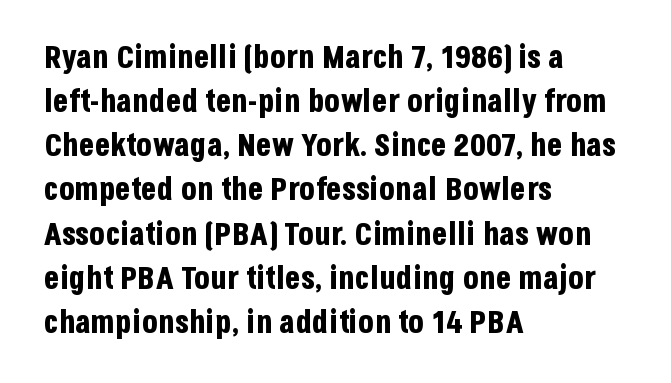
{"serif": "no", "italic": "no", "bold": "yes", "weight": "bold", "width": "condensed", "stroke_contrast": "low", "x_height": "large", "monospaced": "no", "underline": "no", "align": "left", "line_spacing": "normal", "line_spacing_ratio": 1.38, "letter_spacing": "normal", "letter_spacing_em": 0.0, "glyph_px": 32}
